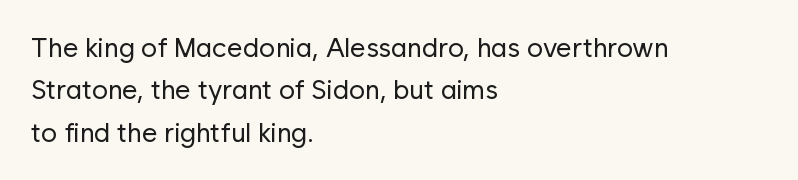
Characters follow at the spacing the type designer built in. Where is the straight margin? On the left. Weight: regular or lighter. Check the space under the baseline: it is left empty. Each new line begins a customary step beneath the previous one.
